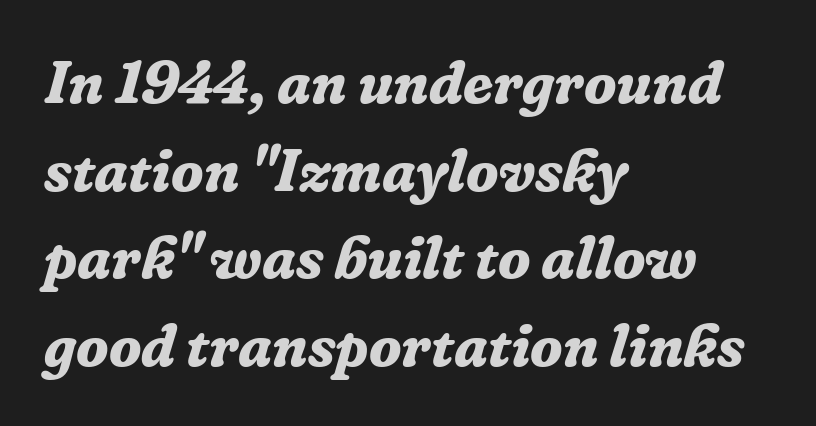
{"serif": "yes", "italic": "yes", "lean": "right", "slant_degrees": 16, "bold": "yes", "weight": "bold", "width": "normal", "stroke_contrast": "low", "x_height": "medium", "monospaced": "no", "underline": "no", "align": "left", "line_spacing": "normal", "line_spacing_ratio": 1.46, "letter_spacing": "normal", "letter_spacing_em": 0.0, "glyph_px": 60}
